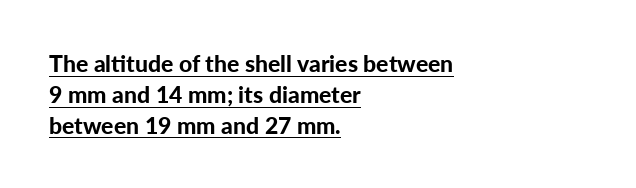
{"italic": "no", "bold": "yes", "underline": "yes", "align": "left", "line_spacing": "normal", "line_spacing_ratio": 1.34, "letter_spacing": "normal", "letter_spacing_em": 0.0, "glyph_px": 23}
